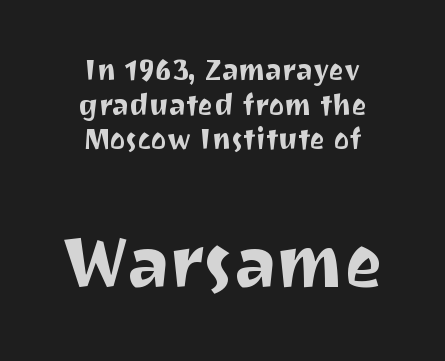
The image shows 73 px sans-serif type, upright; set centered, line spacing 1.19x, normal letter spacing, not underlined; the second (bottom) block is 2.52x larger; medium stroke contrast and a medium x-height.
